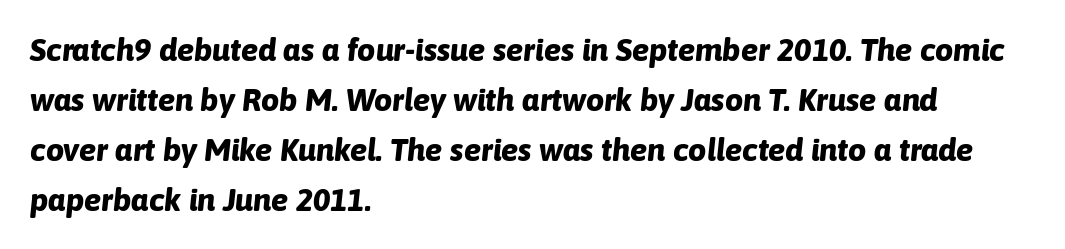
Q: Is the text bold? A: Yes.
Q: Is the text italic (slanted)? A: Yes, it leans right by about 6 degrees.
Q: Is the text underlined? A: No.
Q: How is the paragraph aligned? A: Left-aligned.
Q: Is the spacing between letters normal or unusually wide? A: Normal.
Q: Is the spacing between lines tight, normal or loose? A: Normal.
Q: Width (condensed, normal, or wide)? A: Normal.
Q: Stroke contrast? A: Low.
Q: x-height? A: Medium.
Q: Monospaced? A: No.
